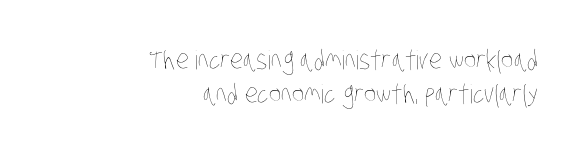
Layout note: lines flush right. Leading matches the norm, producing a regular column. The line texture is even and compact thanks to regular tracking. The passage shown is not bold in any degree. The glyphs are unaccompanied by any horizontal stroke below them.
